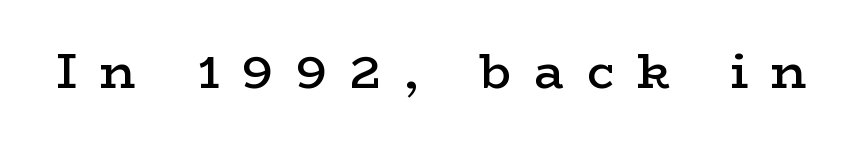
The image shows 49 px semibold, wide serif type, upright; set unusually wide letter spacing (+0.47 em), not underlined; low stroke contrast and a medium x-height.
